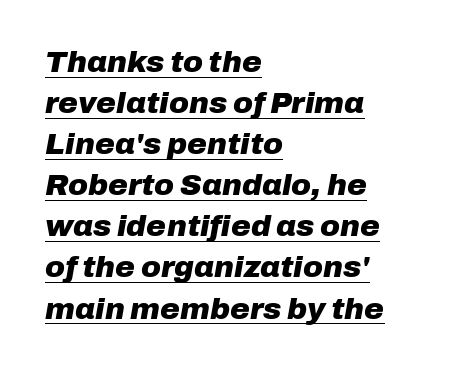
The typesetter chose a ragged-right arrangement here. Default kerning and tracking; the words read as compact shapes. Typesetter's note: full bold, strokes at maximum text heaviness. Interline gaps are of average width in this sample.
